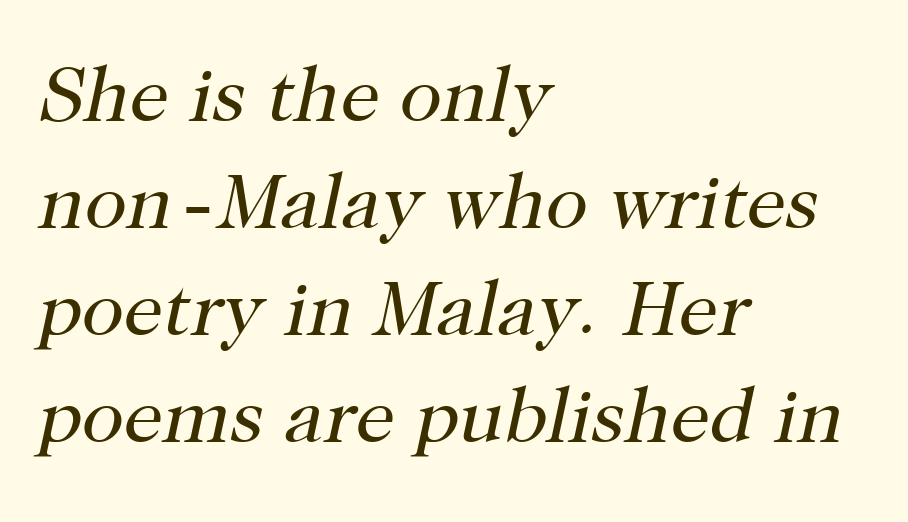
The image shows 78 px regular-weight serif type, italic (leaning right); set left-aligned, normal line spacing (1.37x), normal letter spacing, not underlined; high stroke contrast and a medium x-height.
